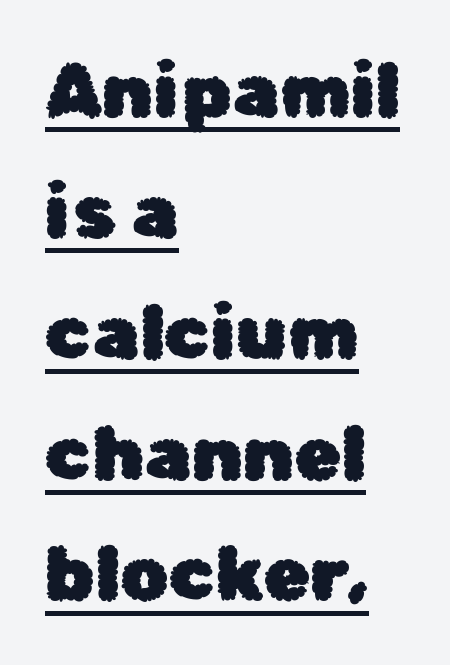
Students, observe the line beneath the letters — that is underlining. Horizontally, the lines are justified to the leading edge only. The line texture is even and compact thanks to regular tracking. What kind of face is this? One without serifs — a sans. Think of a printed novel: that variable character pitch is what you see here.
